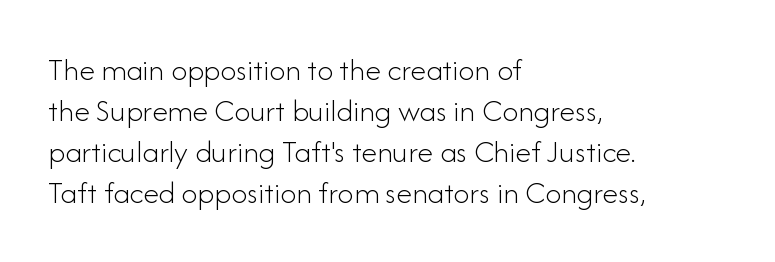
The words here are not underlined. The face used here is proportionally spaced, like ordinary book or web type. The rendering anchors every line to the left-hand side. The lettering stays uniformly vertical, giving the passage a roman look. Is there much room between lines? A standard amount, neither cramped nor airy.
